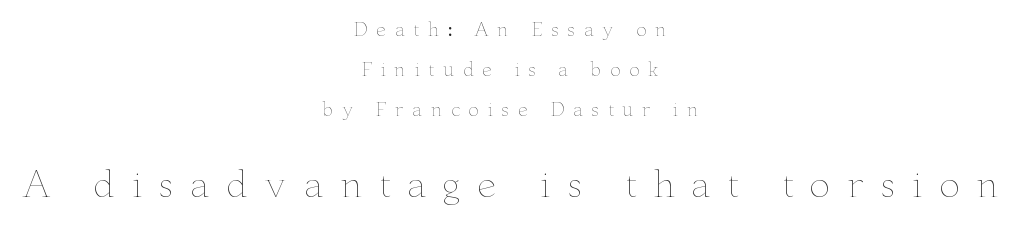
{"italic": "no", "bold": "no", "weight": "thin", "width": "wide", "stroke_contrast": "low", "x_height": "small", "monospaced": "no", "underline": "no", "align": "center", "line_spacing": "loose", "line_spacing_ratio": 2.23, "letter_spacing": "wide", "letter_spacing_em": 0.47, "larger_block": "second", "size_ratio": 1.94, "glyph_px": 35}
